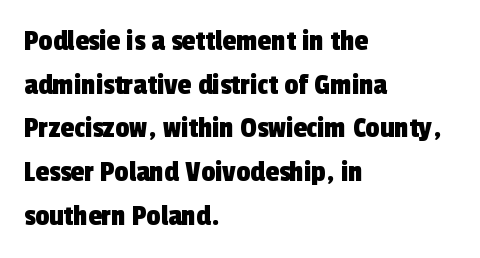
Unmarked baselines from the first word to the last. Serifs: no, the terminals of the letterforms are clean. This rendering leaves character spacing at its baseline value. Varying glyph widths throughout — classic text-font behaviour.
